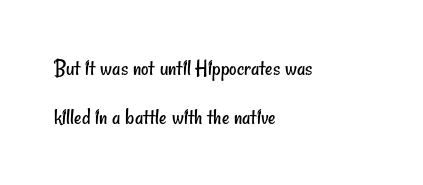
No extra tracking has been applied to these lines. Bare-footed words on every line. The rendering uses a large line-height, opening up the rows. The paragraph has a hard left edge and a soft right edge.
